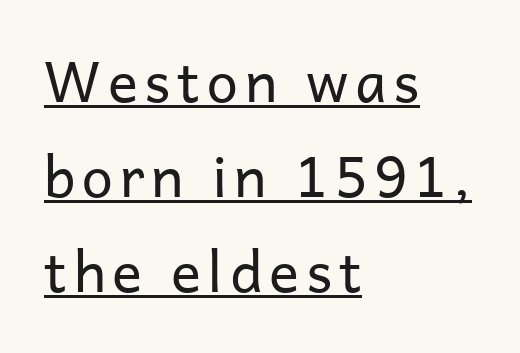
Examine the stroke ends and you'll find no serifs. The rendering uses the underline text-decoration. The strokes are not fattened; the text isn't bold. Vertical spacing — default. Each letter keeps its own natural width here, so spacing adapts to shape. Horizontal alignment here is leftward, the default for most running prose.
